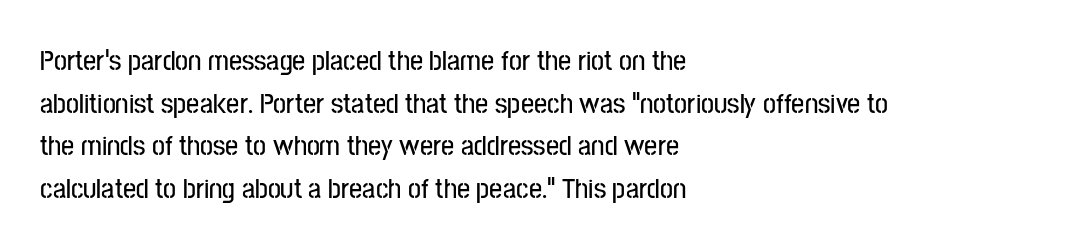
The image shows 29 px condensed sans-serif type, upright; set left-aligned, normal line spacing (1.47x), normal letter spacing, not underlined; low stroke contrast and a medium x-height.
